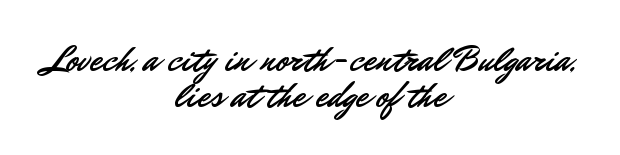
The face used here is proportionally spaced, like ordinary book or web type. Vertical spacing — tight. Quick note: underline off. Look at the tracking — it's just the regular setting, nothing added. Regarding serifs, this sample does without them.
